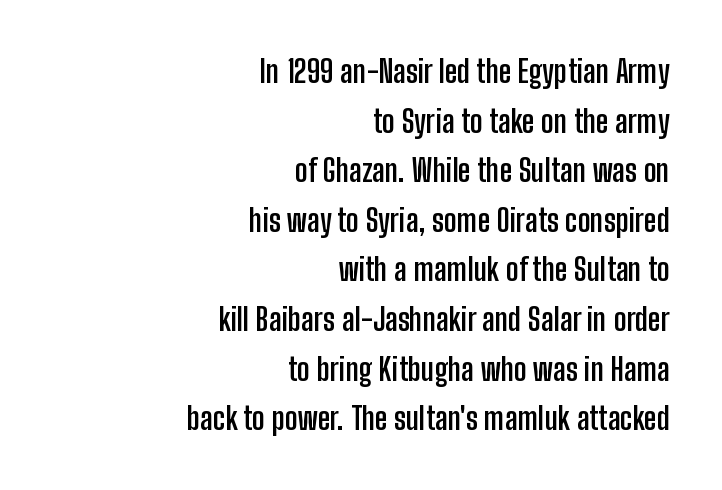
Q: Is the text bold? A: Yes.
Q: Is the text italic (slanted)? A: No, it is upright.
Q: Is the typeface a serif or a sans-serif typeface? A: Sans-serif.
Q: Is the text underlined? A: No.
Q: How is the paragraph aligned? A: Right-aligned.
Q: Is the spacing between letters normal or unusually wide? A: Normal.
Q: Is the spacing between lines tight, normal or loose? A: Normal.
Q: Width (condensed, normal, or wide)? A: Condensed.
Q: Stroke contrast? A: Low.
Q: x-height? A: Medium.
Q: Monospaced? A: No.
